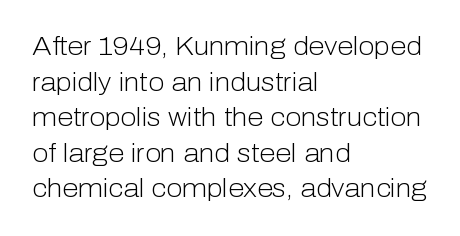
Q: Is the text bold? A: No.
Q: Is the text italic (slanted)? A: No, it is upright.
Q: Is the text underlined? A: No.
Q: How is the paragraph aligned? A: Left-aligned.
Q: Is the spacing between letters normal or unusually wide? A: Normal.
Q: Is the spacing between lines tight, normal or loose? A: Normal.
